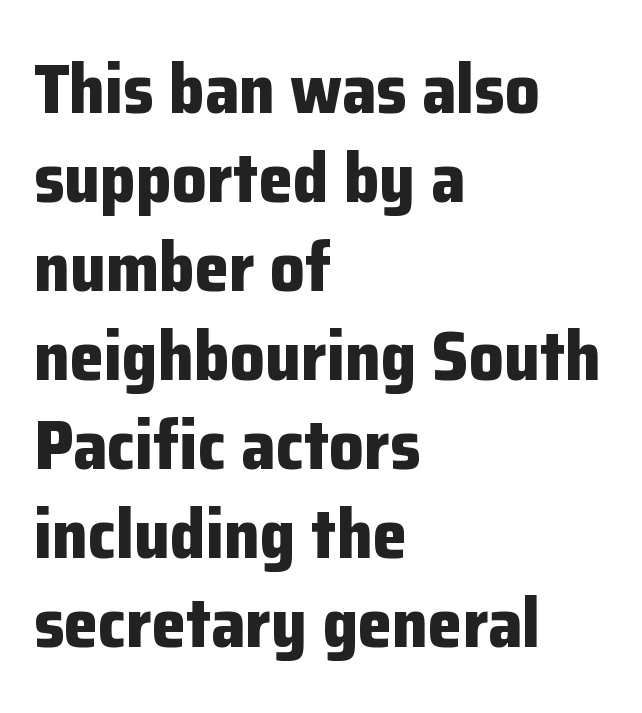
The image shows 69 px bold sans-serif type, upright; set left-aligned, normal line spacing (1.29x), normal letter spacing, not underlined; low stroke contrast and a medium x-height.
